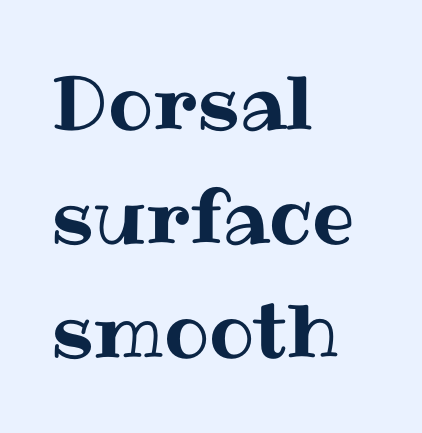
Q: Is the text italic (slanted)? A: No, it is upright.
Q: Is the text underlined? A: No.
Q: How is the paragraph aligned? A: Left-aligned.
Q: Is the spacing between letters normal or unusually wide? A: Normal.
Q: Is the spacing between lines tight, normal or loose? A: Normal.
Q: Width (condensed, normal, or wide)? A: Normal.
Q: Stroke contrast? A: Medium.
Q: x-height? A: Medium.
Q: Monospaced? A: No.
